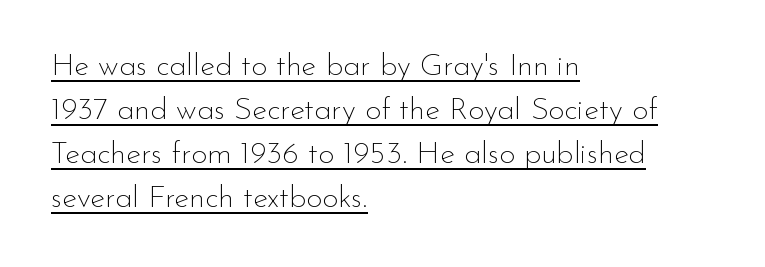
The image shows 31 px thin sans-serif type, upright; set left-aligned, normal line spacing (1.42x), normal letter spacing, underlined; low stroke contrast and a small x-height.
